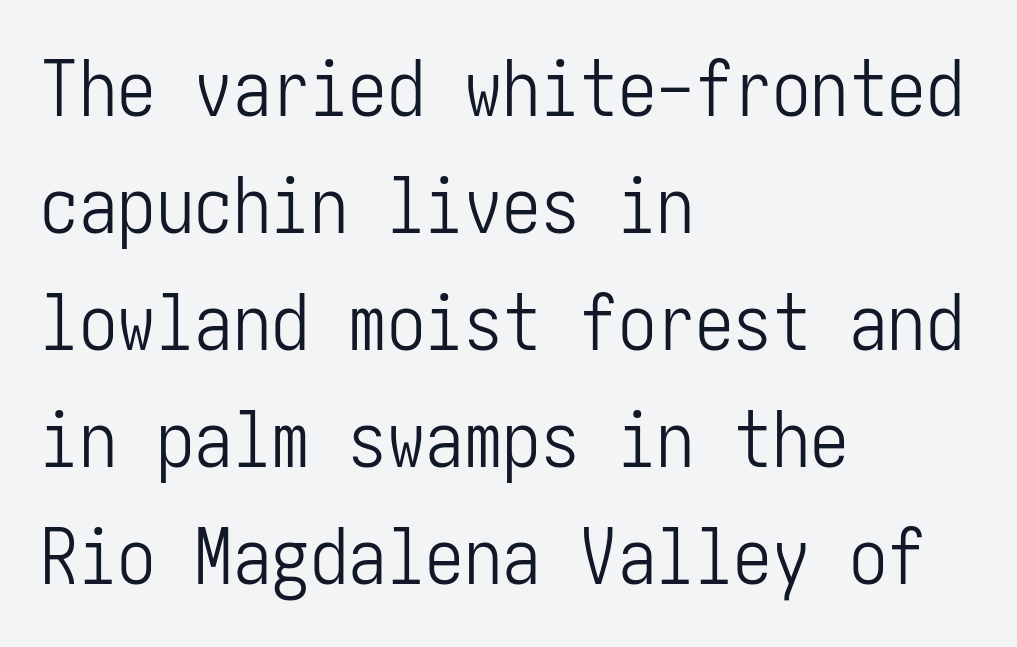
The image shows 77 px light, condensed sans-serif type, upright; set left-aligned, normal line spacing (1.52x), normal letter spacing, not underlined; low stroke contrast and a medium x-height.
